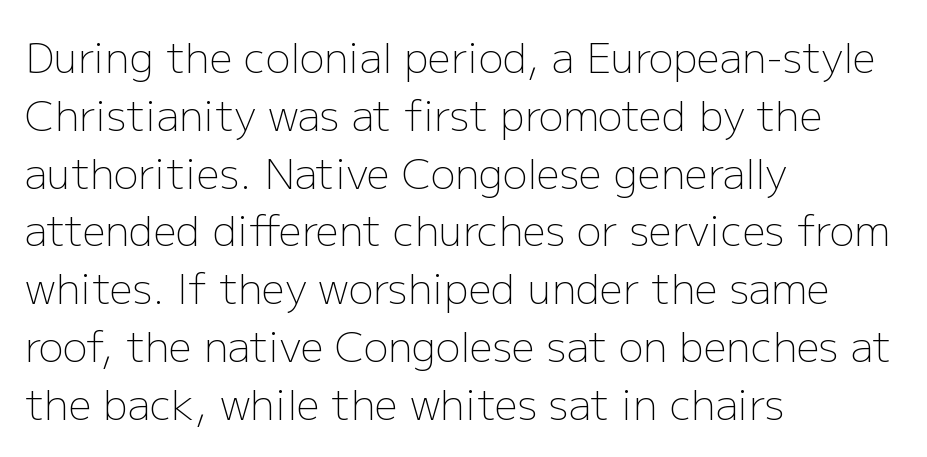
The rendering uses natural spacing where letterforms have individual widths. Weight: in the light-to-regular range. The text was rendered using a sans face with plain stroke endings. Compared with typical body copy, the letter spacing here is the same. Short and long lines alike share a common starting point at left. Type without underlining.
